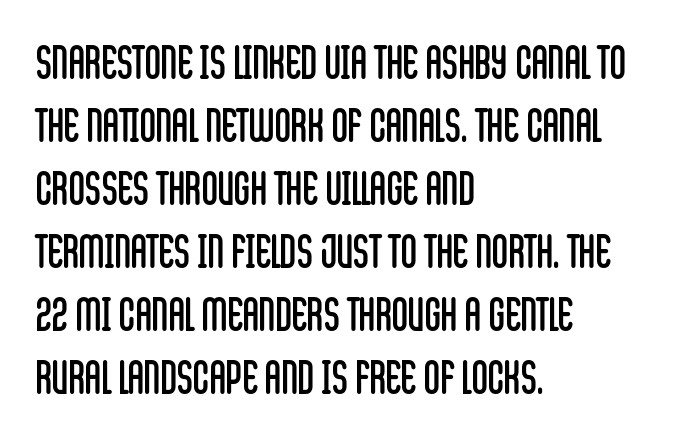
The image shows 45 px regular-weight, condensed sans-serif type, upright; set left-aligned, normal line spacing (1.4x), normal letter spacing, not underlined; low stroke contrast and a large x-height.
